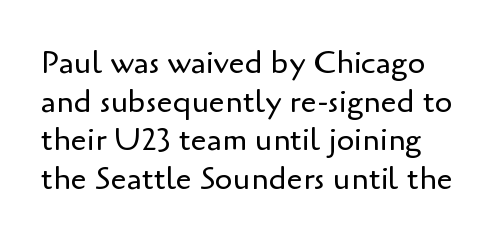
The image shows 32 px regular-weight sans-serif type, upright; set line spacing 1.21x, normal letter spacing, not underlined; low stroke contrast and a small x-height.
